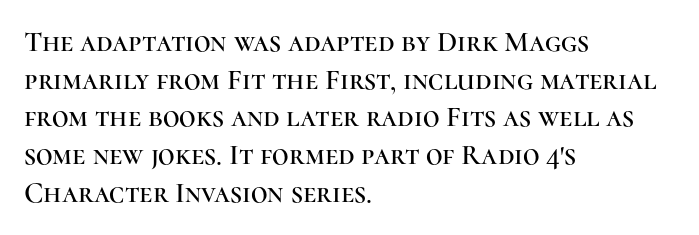
Casual observation: everything's shoved over to the left. I'd call this a serif setting — the letters wear small feet. The rendering uses natural spacing where letterforms have individual widths. The block of text has a typical density, with ordinary space between rows. Quick note: underline off.
